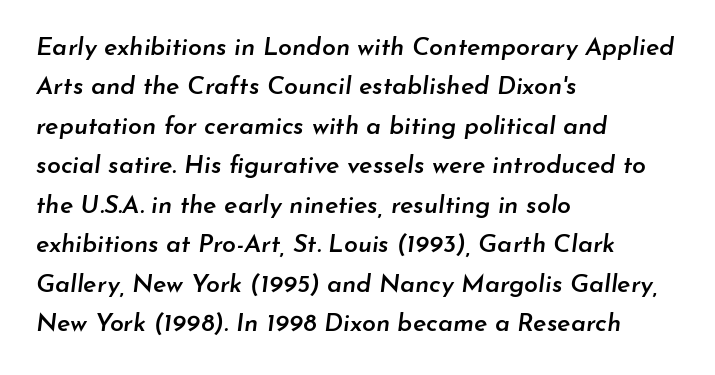
The face used here has a pronounced slope to its letters. The characters look somewhat weighty, a semibold short of true bold. Short note: letters normally spaced. Casual observation: everything's shoved over to the left. Bare-footed words on every line.
